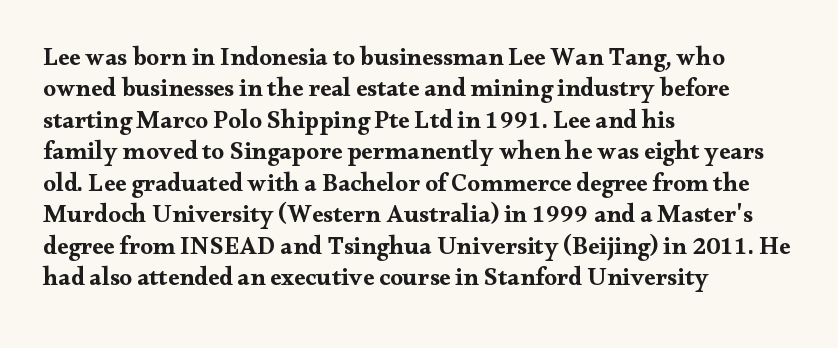
The image shows 25 px bold type, upright; set left-aligned, normal line spacing (1.26x), normal letter spacing, not underlined.
